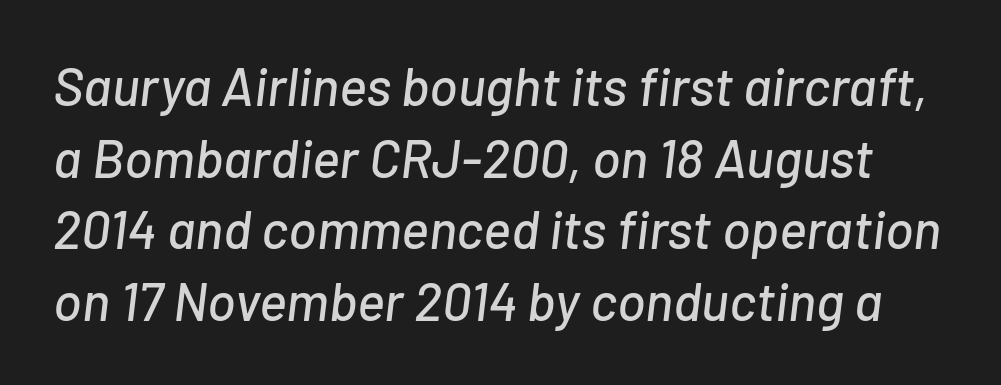
The image shows 53 px text type, italic (leaning right); set normal line spacing (1.35x), normal letter spacing, not underlined; low stroke contrast and a medium x-height.
